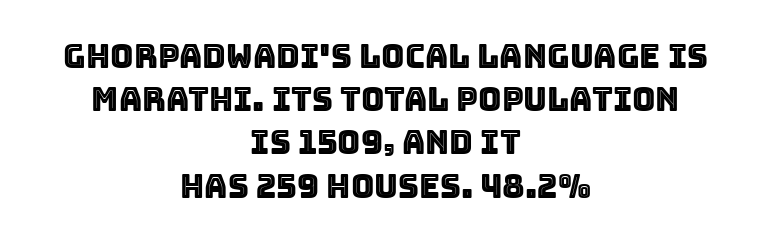
Nobody touched the tracking dial on this one. A centered setting, common on invitations and titles, is used for this passage. The string is rendered with underlining switched off. Rows of type keep a routine distance in the vertical direction.
